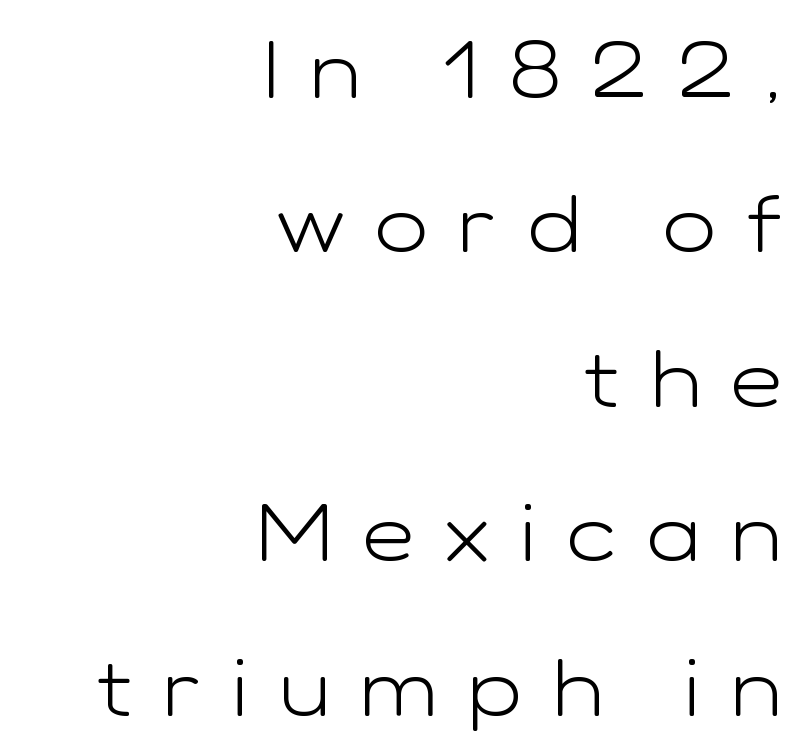
The image shows 80 px light, wide sans-serif type, upright; set right-aligned, loose line spacing (1.93x), unusually wide letter spacing (+0.38 em), not underlined; low stroke contrast and a medium x-height.
